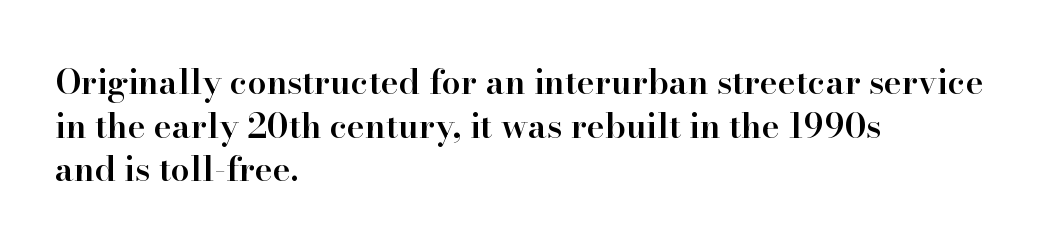
The image shows 34 px semibold serif type, upright; set left-aligned, normal line spacing (1.28x), normal letter spacing, not underlined; high stroke contrast and a small x-height.
